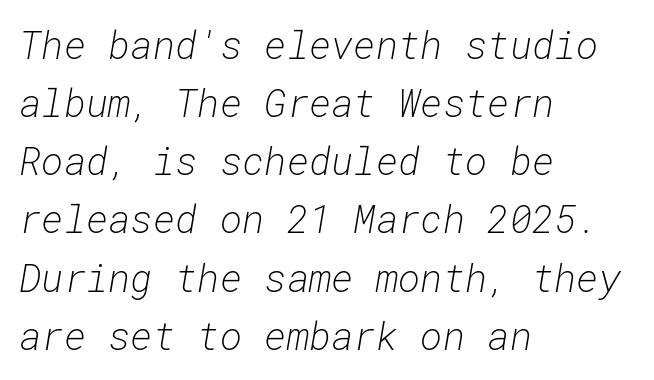
Horizontally, the lines are justified to the leading edge only. Stroke mass is kept to a normal reading level or below. One glance says typical: line gaps are just what's usual. If you drew a line through each stem, it would be angled.
